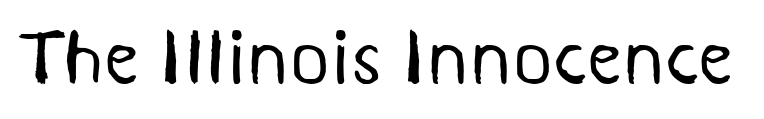
The image shows 77 px regular-weight sans-serif type; set normal letter spacing, not underlined; medium stroke contrast and a medium x-height.
